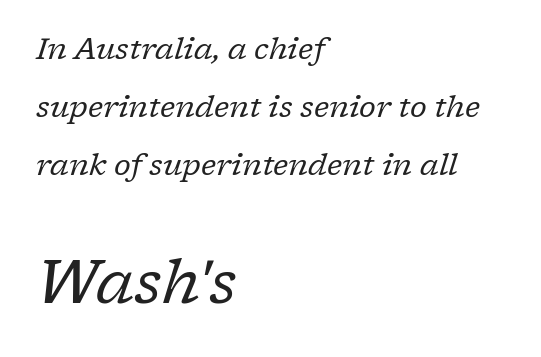
The passage is arranged the way most books set body copy — flush left. Each letter keeps its own natural width here, so spacing adapts to shape. The strokes are not fattened; the text isn't bold. Letterform terminals end in serifs throughout the passage.
